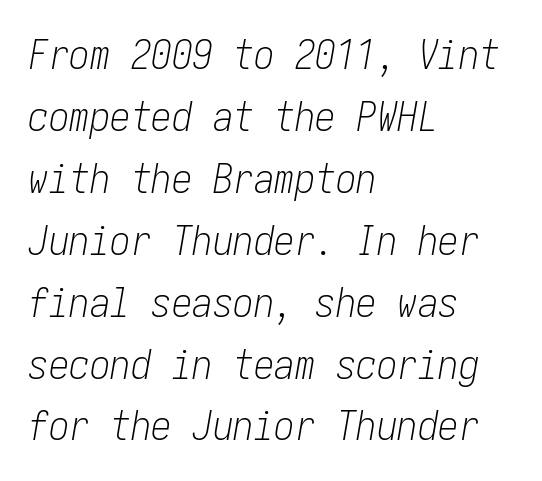
{"italic": "yes", "lean": "right", "slant_degrees": 10, "bold": "no", "weight": "light", "width": "condensed", "stroke_contrast": "low", "x_height": "medium", "underline": "no", "align": "left", "line_spacing": "normal", "line_spacing_ratio": 1.51, "letter_spacing": "normal", "letter_spacing_em": 0.0, "glyph_px": 41}
